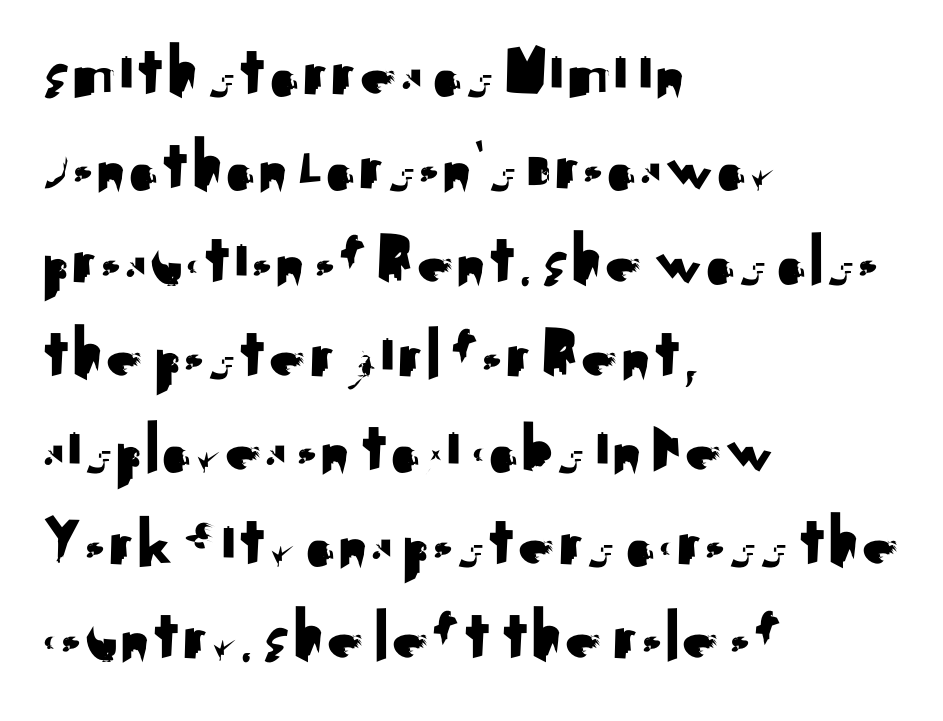
{"serif": "no", "italic": "no", "width": "normal", "stroke_contrast": "medium", "x_height": "small", "monospaced": "no", "underline": "no", "align": "left", "line_spacing": "normal", "line_spacing_ratio": 1.27, "letter_spacing": "normal", "letter_spacing_em": 0.0, "glyph_px": 74}
